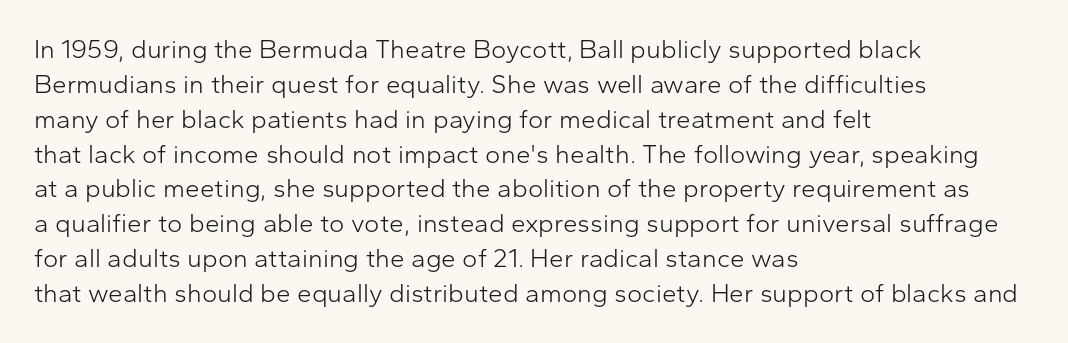
The strip under each line holds only bare page. Short note: letters normally spaced. The axis of the letterforms is exactly vertical. Line spacing here is normal. The rendering anchors every line to the left-hand side.
